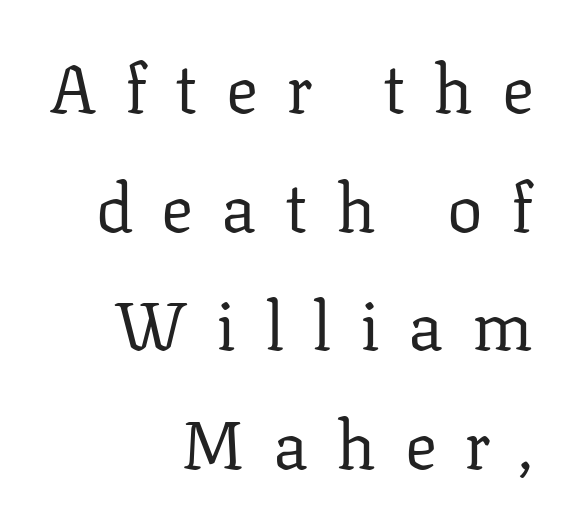
Q: Is the text bold? A: No.
Q: Is the text italic (slanted)? A: No, it is upright.
Q: Is the typeface a serif or a sans-serif typeface? A: Serif.
Q: Is the text underlined? A: No.
Q: How is the paragraph aligned? A: Right-aligned.
Q: Is the spacing between letters normal or unusually wide? A: Unusually wide.
Q: Width (condensed, normal, or wide)? A: Normal.
Q: Stroke contrast? A: Low.
Q: x-height? A: Medium.
Q: Monospaced? A: No.
